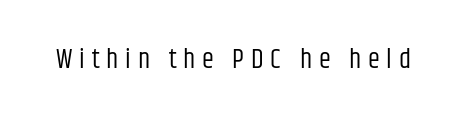
The font's upright variant was chosen for this text. Is the type heavy? It reads as light-to-regular instead. Bare-footed words on every line. You could only call the tracking loose — the letters float apart.
